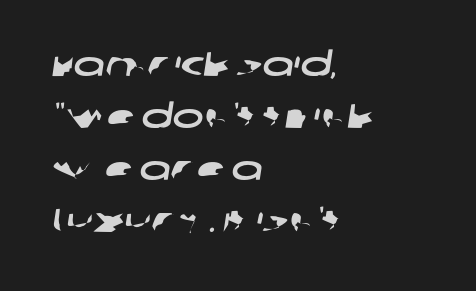
Q: Is the typeface a serif or a sans-serif typeface? A: Sans-serif.
Q: Is the text underlined? A: No.
Q: How is the paragraph aligned? A: Left-aligned.
Q: Is the spacing between letters normal or unusually wide? A: Normal.
Q: Is the spacing between lines tight, normal or loose? A: Normal.
Q: Width (condensed, normal, or wide)? A: Wide.
Q: Stroke contrast? A: Low.
Q: x-height? A: Large.
Q: Monospaced? A: No.
